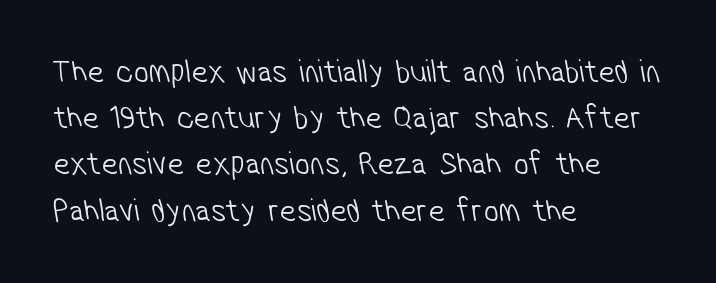
The image shows 33 px light, condensed sans-serif type; set left-aligned, normal line spacing (1.4x), normal letter spacing, not underlined; low stroke contrast and a medium x-height.
